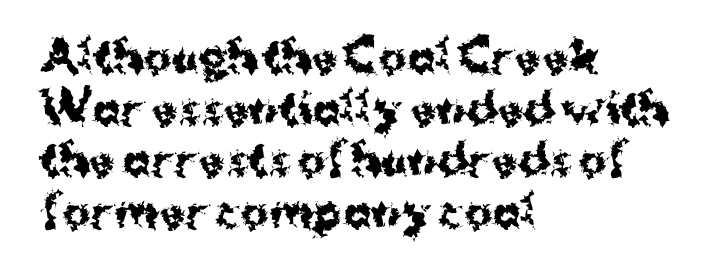
Q: Is the text bold? A: Yes.
Q: Is the text italic (slanted)? A: No, it is upright.
Q: Is the typeface a serif or a sans-serif typeface? A: Sans-serif.
Q: Is the text underlined? A: No.
Q: How is the paragraph aligned? A: Left-aligned.
Q: Is the spacing between letters normal or unusually wide? A: Normal.
Q: Width (condensed, normal, or wide)? A: Normal.
Q: Stroke contrast? A: Medium.
Q: x-height? A: Medium.
Q: Monospaced? A: No.
